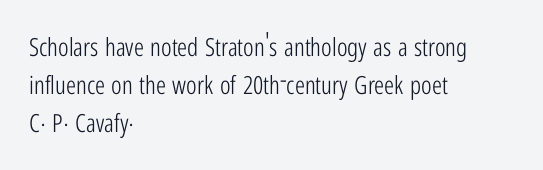
The glyphs are unaccompanied by any horizontal stroke below them. Posture: vertical. These lines keep a tight, regular rhythm from letter to letter. Interline gaps are of average width in this sample. The paragraph shown leans on its left margin.
